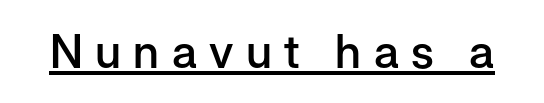
Q: Is the text bold? A: Semi-bold.
Q: Is the text italic (slanted)? A: No, it is upright.
Q: Is the typeface a serif or a sans-serif typeface? A: Sans-serif.
Q: Is the text underlined? A: Yes.
Q: Is the spacing between letters normal or unusually wide? A: Unusually wide.
Q: Width (condensed, normal, or wide)? A: Normal.
Q: Stroke contrast? A: Low.
Q: x-height? A: Medium.
Q: Monospaced? A: No.
